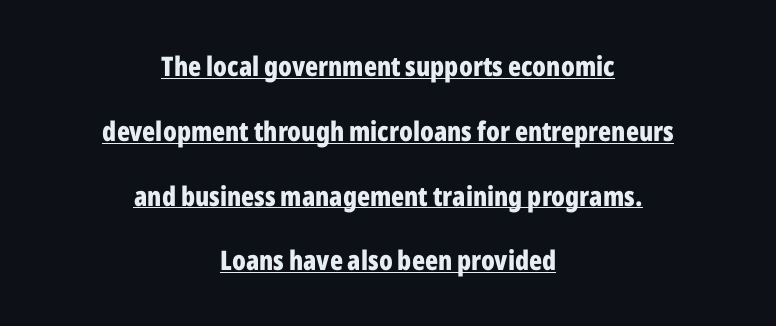
{"italic": "no", "bold": "yes", "underline": "yes", "align": "center", "line_spacing": "loose", "line_spacing_ratio": 2.4, "letter_spacing": "normal", "letter_spacing_em": 0.0, "glyph_px": 27}
